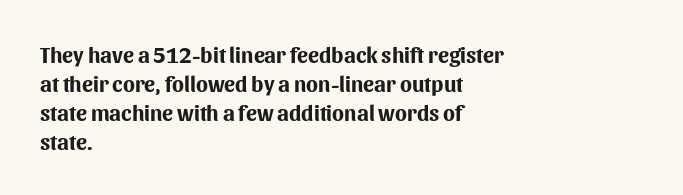
{"italic": "no", "bold": "yes", "underline": "no", "align": "left", "line_spacing": "normal", "line_spacing_ratio": 1.32, "letter_spacing": "normal", "letter_spacing_em": 0.0, "glyph_px": 22}
